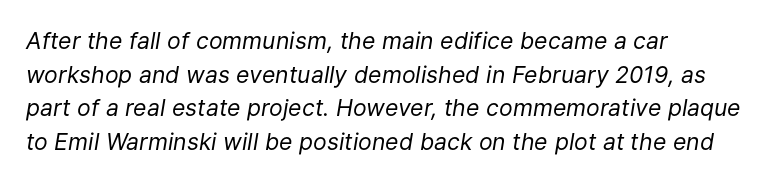
Q: Is the text bold? A: No.
Q: Is the text italic (slanted)? A: Yes, it leans right by about 9 degrees.
Q: Is the text underlined? A: No.
Q: How is the paragraph aligned? A: Left-aligned.
Q: Is the spacing between letters normal or unusually wide? A: Normal.
Q: Is the spacing between lines tight, normal or loose? A: Normal.
